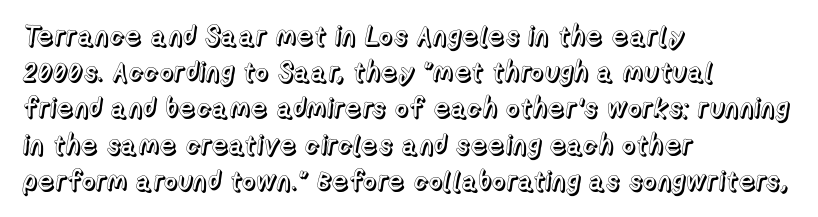
{"underline": "no", "align": "left", "line_spacing": "normal", "line_spacing_ratio": 1.34, "letter_spacing": "normal", "letter_spacing_em": 0.0, "glyph_px": 27}
